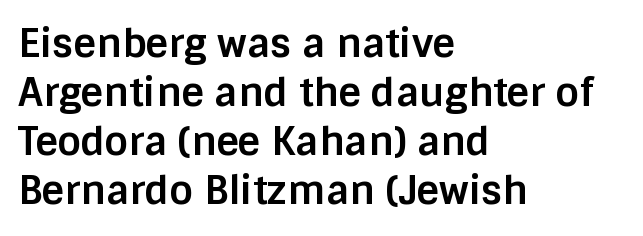
Any mark beneath the type? The region is blank. These lines stack with their left ends in a neat column. Upright lettering throughout. The face used here is proportionally spaced, like ordinary book or web type. These lines carry a lot of weight — the face is fully bold. Is the letter spacing exaggerated? No — it looks like the ordinary default.
